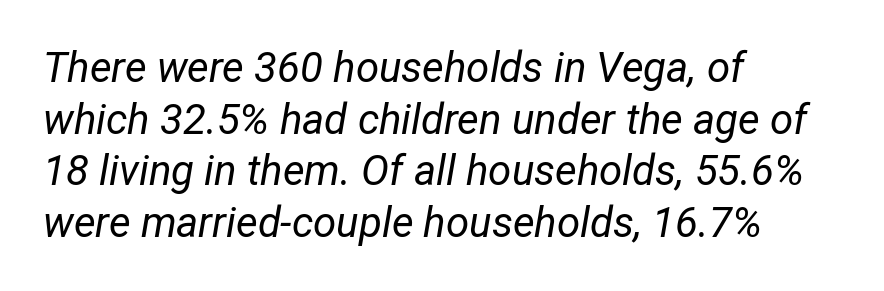
The image shows 42 px regular-weight, condensed type, italic (leaning right); set left-aligned, line spacing 1.23x, normal letter spacing, not underlined; low stroke contrast and a medium x-height.
